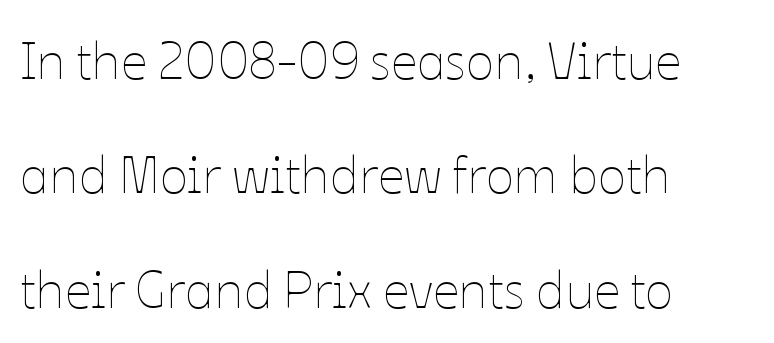
Q: Is the text bold? A: No.
Q: Is the text italic (slanted)? A: No, it is upright.
Q: Is the text underlined? A: No.
Q: How is the paragraph aligned? A: Left-aligned.
Q: Is the spacing between letters normal or unusually wide? A: Normal.
Q: Is the spacing between lines tight, normal or loose? A: Loose.
Q: Width (condensed, normal, or wide)? A: Normal.
Q: Stroke contrast? A: Low.
Q: x-height? A: Medium.
Q: Monospaced? A: No.
